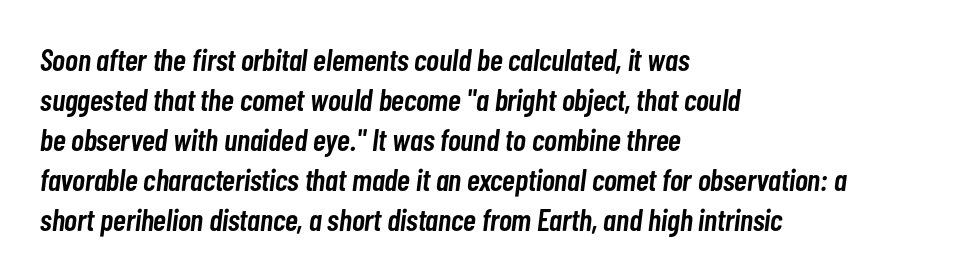
The image shows 31 px semibold, condensed type, italic (leaning right); set left-aligned, normal line spacing (1.29x), normal letter spacing, not underlined; low stroke contrast and a medium x-height.
